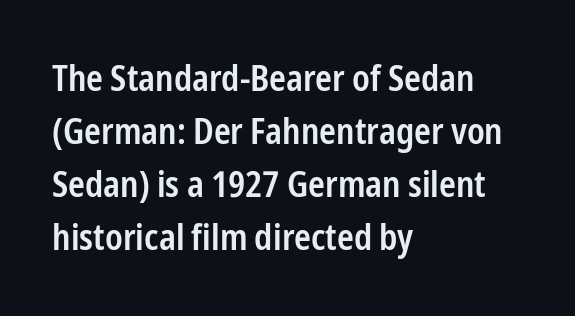
The image shows 36 px semibold, condensed sans-serif type, upright; set left-aligned, normal line spacing (1.47x), normal letter spacing, not underlined; low stroke contrast and a medium x-height.
